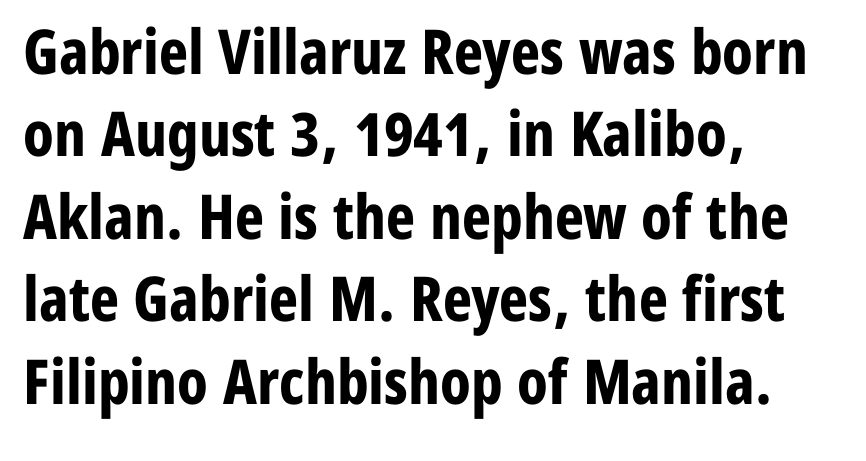
The rendering keeps characters at their native spacing. Thick stems and heavy bowls — unmistakably bold. Characters remain perfectly vertical along every line. Successive baselines arrive at the customary interval.
